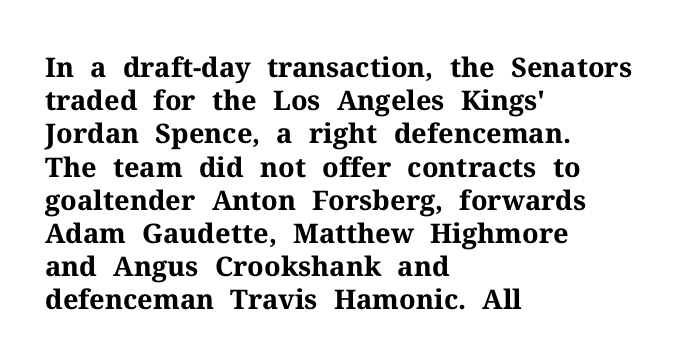
{"italic": "no", "bold": "yes", "underline": "no", "align": "left", "line_spacing_ratio": 1.23, "letter_spacing": "normal", "letter_spacing_em": 0.0, "glyph_px": 27}
